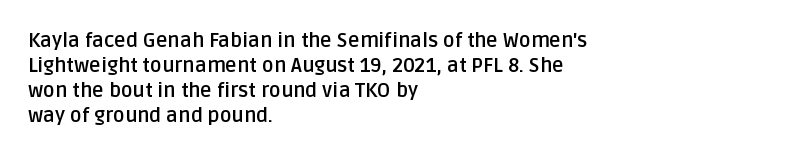
Q: Is the text bold? A: Yes.
Q: Is the text italic (slanted)? A: No, it is upright.
Q: Is the text underlined? A: No.
Q: How is the paragraph aligned? A: Left-aligned.
Q: Is the spacing between letters normal or unusually wide? A: Normal.
Q: Is the spacing between lines tight, normal or loose? A: Normal.
